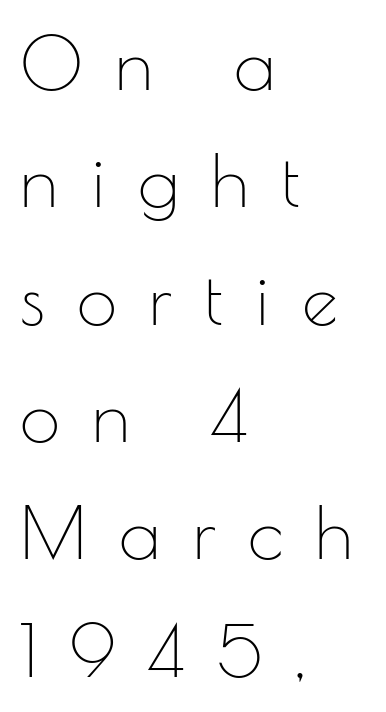
A student would call this left alignment; a typographer would say flush left, rag right. The font family rendered here belongs to the sans-serif group. Does extra space separate the letters? Yes, quite a lot of it. A typesetter would call this proportional, since set widths differ per character.
